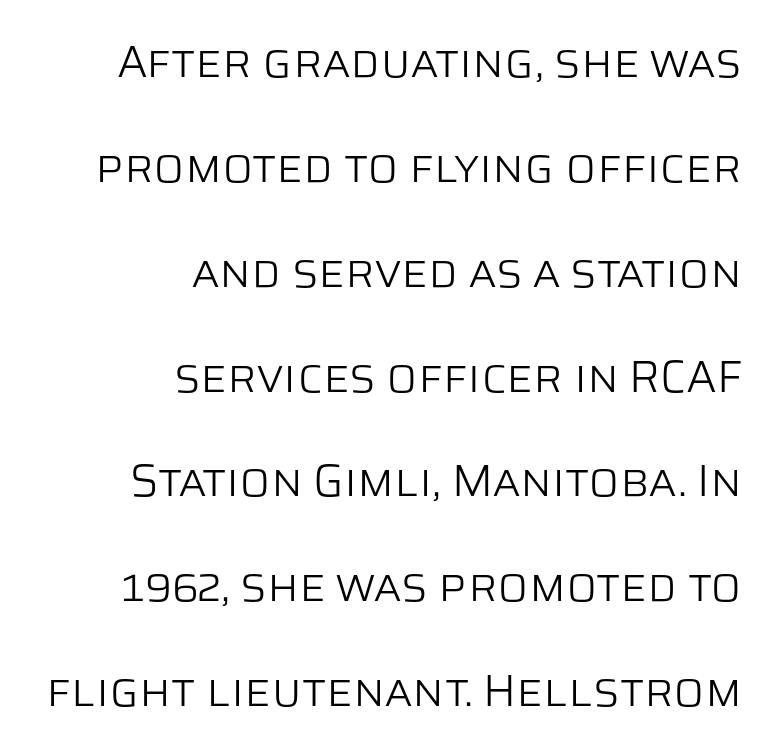
Q: Is the text bold? A: No.
Q: Is the text italic (slanted)? A: No, it is upright.
Q: Is the typeface a serif or a sans-serif typeface? A: Sans-serif.
Q: Is the text underlined? A: No.
Q: How is the paragraph aligned? A: Right-aligned.
Q: Is the spacing between letters normal or unusually wide? A: Normal.
Q: Is the spacing between lines tight, normal or loose? A: Loose.
Q: Width (condensed, normal, or wide)? A: Normal.
Q: Stroke contrast? A: Low.
Q: x-height? A: Large.
Q: Monospaced? A: No.
